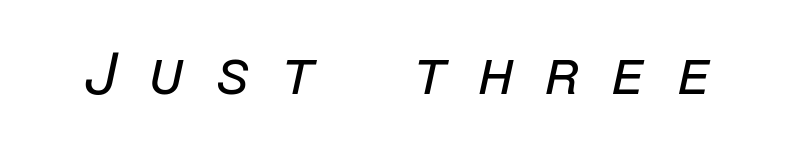
The image shows 59 px regular-weight type, italic (leaning right), monospaced; set unusually wide letter spacing (+0.5 em), not underlined; low stroke contrast and a medium x-height.
